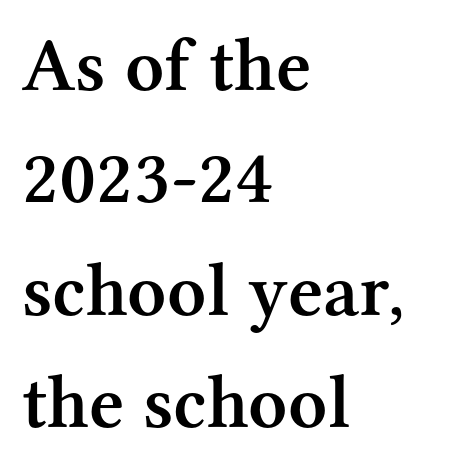
{"serif": "yes", "italic": "no", "bold": "semi", "weight": "semibold", "width": "normal", "stroke_contrast": "medium", "x_height": "medium", "monospaced": "no", "underline": "no", "align": "left", "line_spacing": "normal", "line_spacing_ratio": 1.48, "letter_spacing": "normal", "letter_spacing_em": 0.0, "glyph_px": 76}
